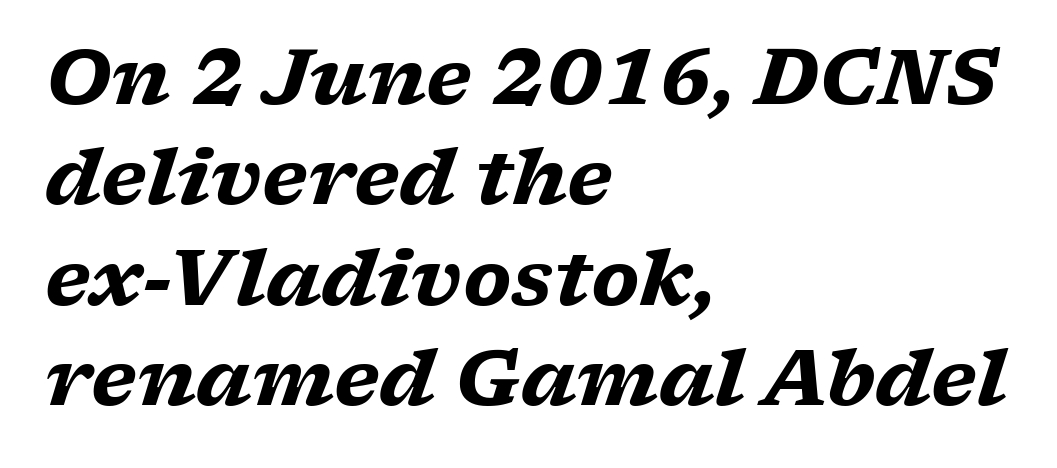
Q: Is the text bold? A: Yes.
Q: Is the text italic (slanted)? A: Yes, it leans right by about 17 degrees.
Q: Is the typeface a serif or a sans-serif typeface? A: Serif.
Q: Is the text underlined? A: No.
Q: How is the paragraph aligned? A: Left-aligned.
Q: Is the spacing between letters normal or unusually wide? A: Normal.
Q: Is the spacing between lines tight, normal or loose? A: Normal.
Q: Width (condensed, normal, or wide)? A: Wide.
Q: Stroke contrast? A: Low.
Q: x-height? A: Medium.
Q: Monospaced? A: No.
